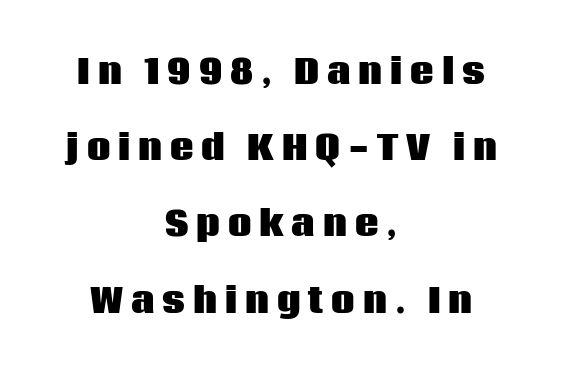
Interline gaps are noticeably wide in this sample. Each letter keeps its own natural width here, so spacing adapts to shape. Underline: absent. Is this a sans? Yes — the strokes have no serifs.
